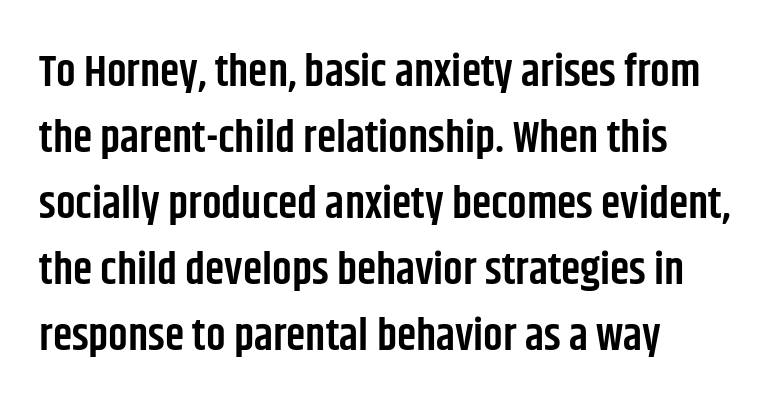
{"serif": "no", "italic": "no", "bold": "semi", "weight": "semibold", "width": "condensed", "stroke_contrast": "low", "x_height": "large", "monospaced": "no", "underline": "no", "align": "left", "line_spacing": "normal", "line_spacing_ratio": 1.5, "letter_spacing": "normal", "letter_spacing_em": 0.0, "glyph_px": 44}
